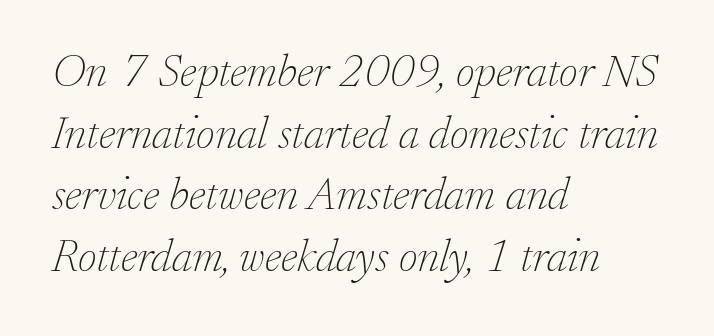
The image shows 46 px thin serif type, italic (leaning right); set left-aligned, normal line spacing (1.34x), normal letter spacing, not underlined; low stroke contrast and a small x-height.
